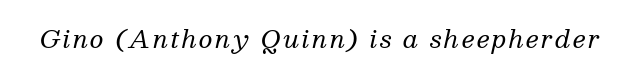
These glyphs show unthickened strokes, regular width or finer. Glance below the letters and you will spot only blank space. Rendered with sloped, italic letterforms.
